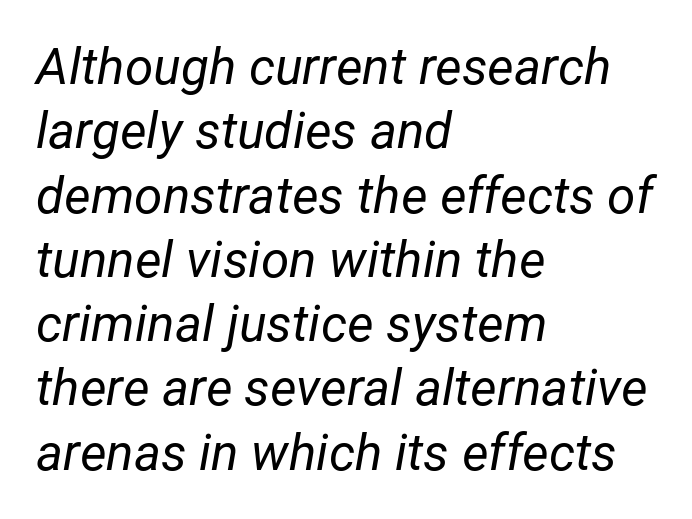
A typesetter would call this proportional, since set widths differ per character. Which margin do the lines hug? The left one — the right edge is uneven. The leading is moderate, giving the passage an even texture. Letters have the restrained weight of plain body copy at most. Rendered with sloped, italic letterforms. The letters sit at their default tracking, neither squeezed nor spread.
